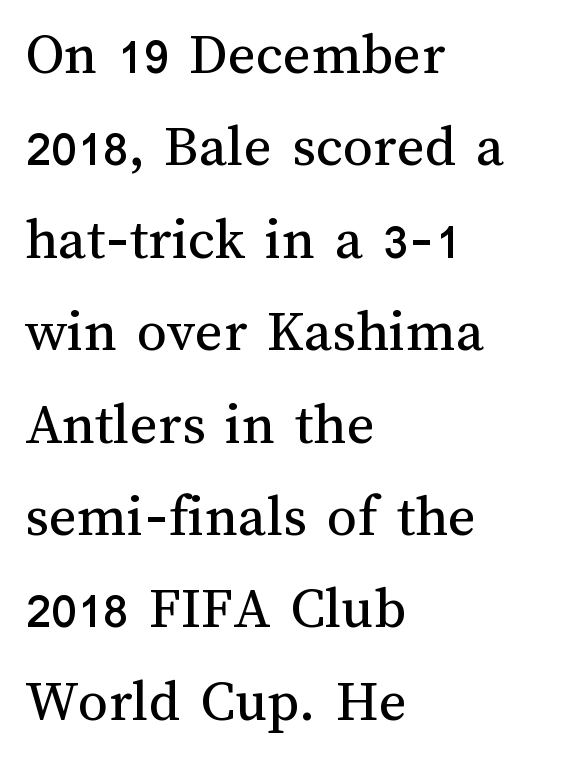
{"italic": "no", "bold": "no", "weight": "regular", "width": "normal", "stroke_contrast": "medium", "x_height": "medium", "monospaced": "no", "underline": "no", "align": "left", "line_spacing": "normal", "line_spacing_ratio": 1.54, "letter_spacing": "normal", "letter_spacing_em": 0.0, "glyph_px": 60}
